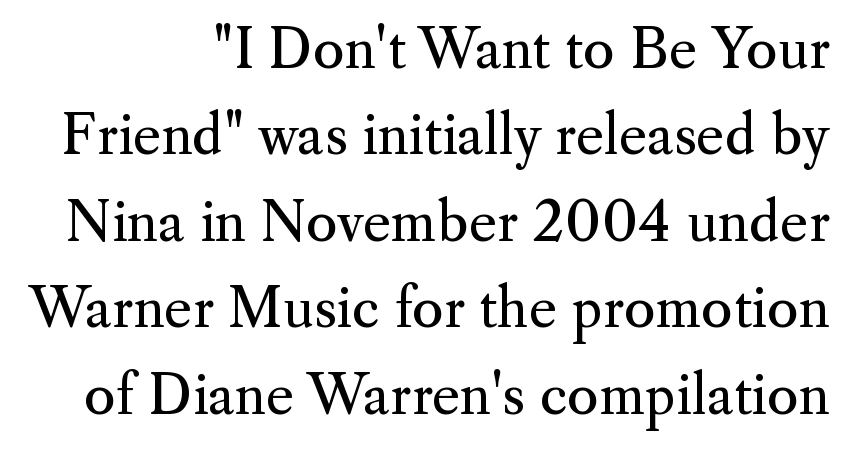
The face used here is rendered with its standard letterfit. Varying glyph widths throughout — classic text-font behaviour. Serif or sans? Serif — the stroke terminals have little feet. Quick note: interline space is typical.
